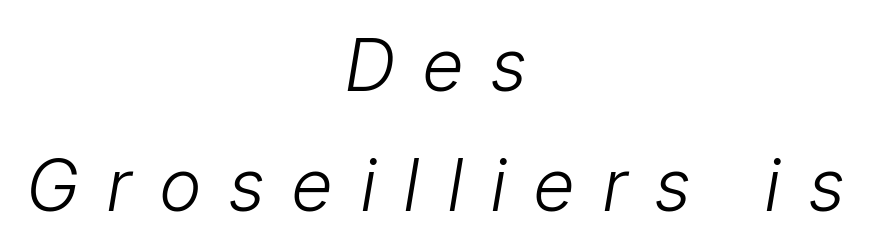
The image shows 72 px light sans-serif type; set centered, normal line spacing (1.67x), unusually wide letter spacing (+0.37 em), not underlined; low stroke contrast and a medium x-height.
